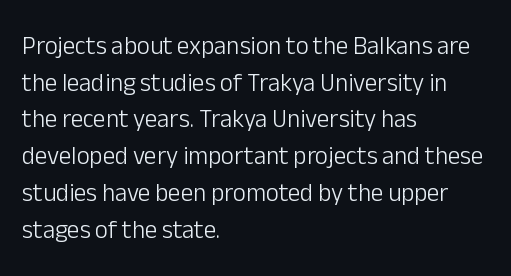
{"italic": "no", "bold": "no", "underline": "no", "align": "left", "line_spacing": "normal", "line_spacing_ratio": 1.47, "letter_spacing": "normal", "letter_spacing_em": 0.0, "glyph_px": 25}
